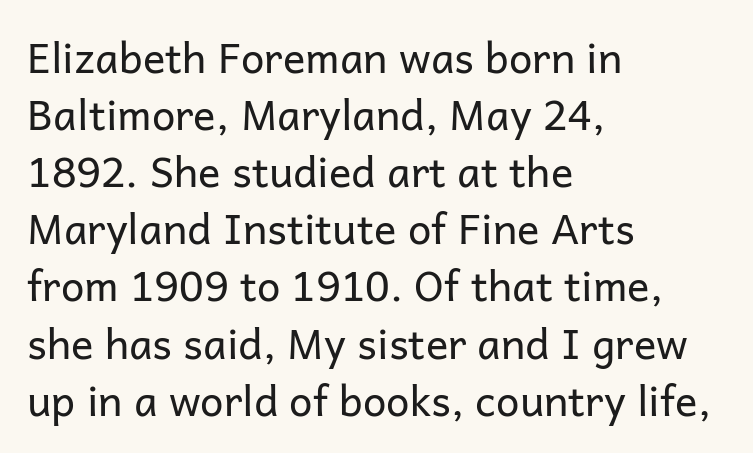
Type style note: lacks serifs. The face looks like a standard text weight, possibly lighter. A roman cut, with each character standing at attention. Inter-character spacing is left at the font's built-in metrics.
